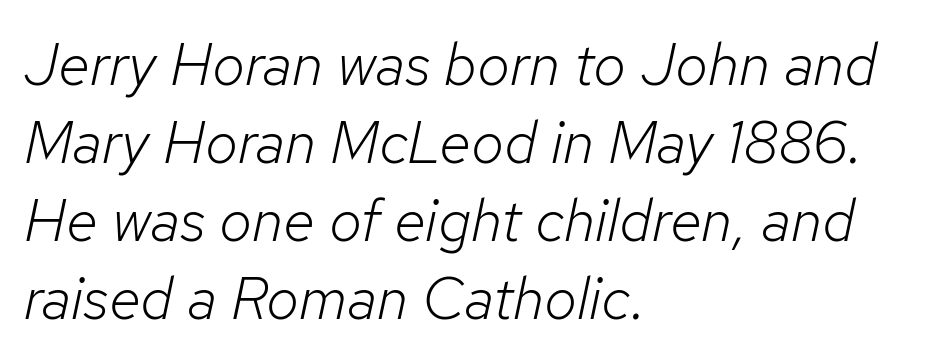
Line starts are locked; line ends wander. Is there much room between lines? A standard amount, neither cramped nor airy. Note the varied advance widths — an 'i' is clearly narrower than an 'm'. The letterforms sit at book weight or below. Rendered with sloped, italic letterforms.
